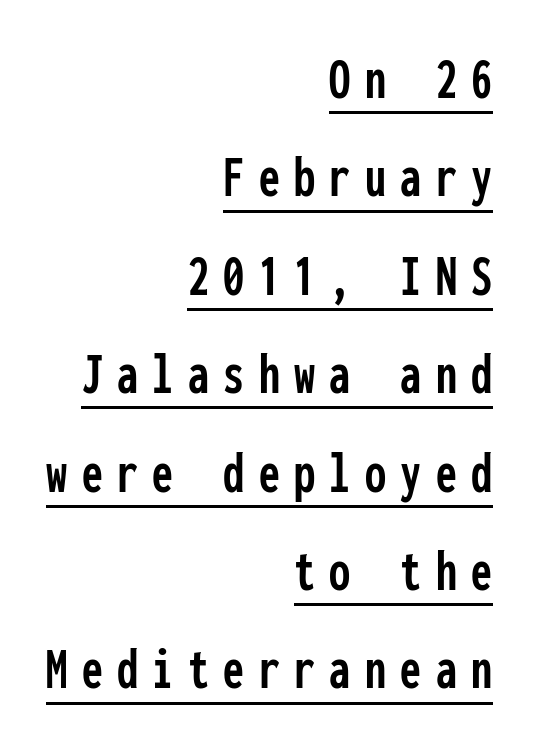
Q: Is the text italic (slanted)? A: No, it is upright.
Q: Is the typeface a serif or a sans-serif typeface? A: Sans-serif.
Q: Is the text underlined? A: Yes.
Q: How is the paragraph aligned? A: Right-aligned.
Q: Is the spacing between letters normal or unusually wide? A: Unusually wide.
Q: Is the spacing between lines tight, normal or loose? A: Normal.
Q: Width (condensed, normal, or wide)? A: Condensed.
Q: Stroke contrast? A: Low.
Q: x-height? A: Medium.
Q: Monospaced? A: Yes.
